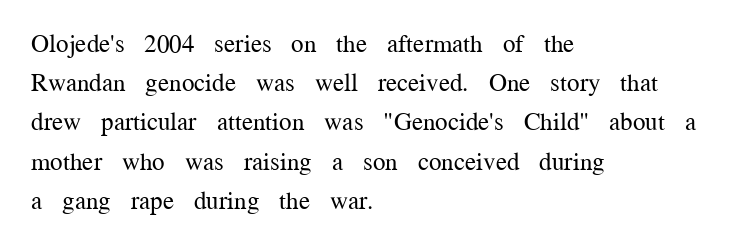
The image shows 25 px text type, upright; set left-aligned, normal line spacing (1.57x), normal letter spacing, not underlined.
